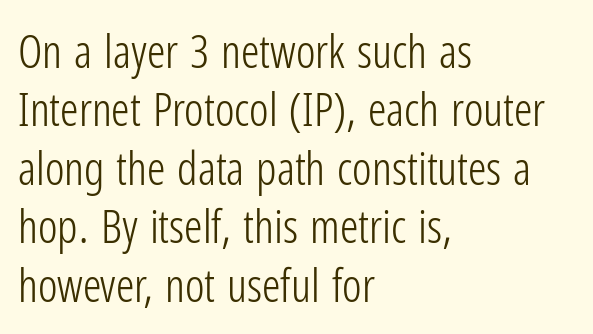
The image shows 46 px light, condensed sans-serif type, upright; set left-aligned, normal line spacing (1.27x), normal letter spacing, not underlined; low stroke contrast and a medium x-height.
